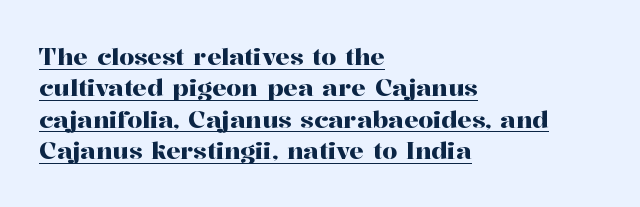
{"italic": "no", "underline": "yes", "align": "left", "line_spacing": "normal", "line_spacing_ratio": 1.31, "letter_spacing": "normal", "letter_spacing_em": 0.0, "glyph_px": 24}
